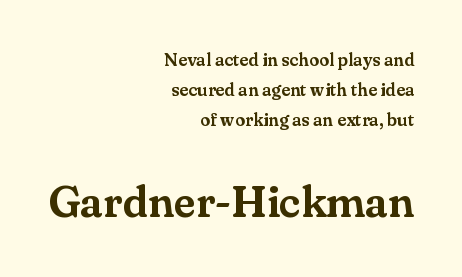
Compared with a flush-left layout, this one pins lines to the opposite, right side. The foot of each line stays bare and open. The leading is moderate, giving the passage an even texture. Small tapered or slab feet sit at the stroke ends, so this counts as serif. Is there any slant? The stems are plumb.
